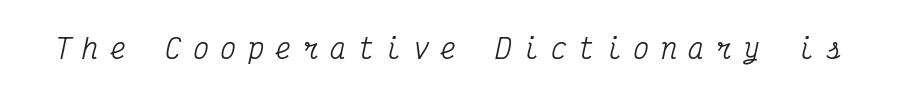
Q: Is the text italic (slanted)? A: Yes, it leans right by about 12 degrees.
Q: Is the text underlined? A: No.
Q: Is the spacing between letters normal or unusually wide? A: Unusually wide.
